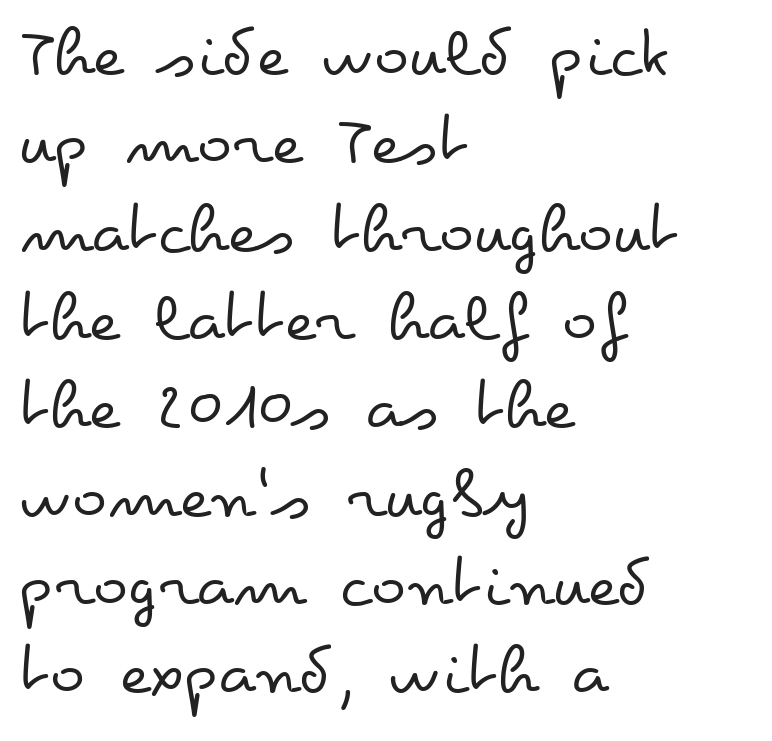
The image shows 73 px regular-weight, wide type, upright; set left-aligned, line spacing 1.21x, normal letter spacing, not underlined; low stroke contrast and a small x-height.
